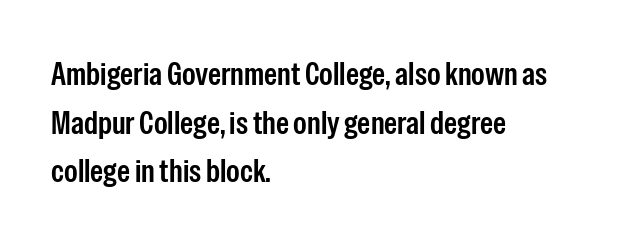
You could not count columns in this text — the font is proportionally spaced. The glyphs in this specimen are sans serif. Normally led — the rows are evenly, conventionally spaced. The glyphs have the mass of a demibold cut, below bold. The letters stand straight up with perfectly vertical stems. A student would call this left alignment; a typographer would say flush left, rag right.
